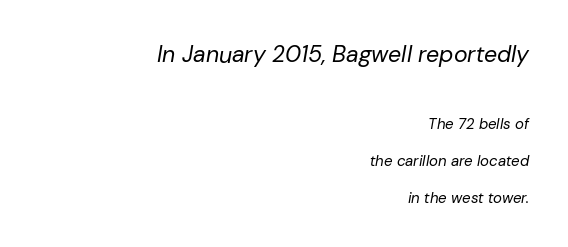
In this sample the first text group is rendered at the bigger scale. The rag falls on the left side of this text block. Compared with ordinary roman type, these characters are visibly tilted. The gap between lines stays unmarked. Vertically, the passage feels expansive, rows floating well apart. Letter spacing: default.
